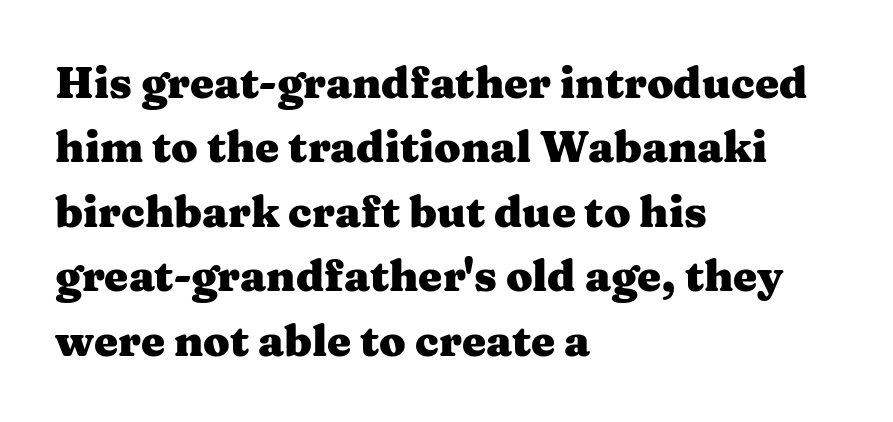
Q: Is the text bold? A: Yes.
Q: Is the text italic (slanted)? A: No, it is upright.
Q: Is the typeface a serif or a sans-serif typeface? A: Serif.
Q: Is the text underlined? A: No.
Q: How is the paragraph aligned? A: Left-aligned.
Q: Is the spacing between letters normal or unusually wide? A: Normal.
Q: Is the spacing between lines tight, normal or loose? A: Normal.
Q: Width (condensed, normal, or wide)? A: Wide.
Q: Stroke contrast? A: Medium.
Q: x-height? A: Medium.
Q: Monospaced? A: No.
